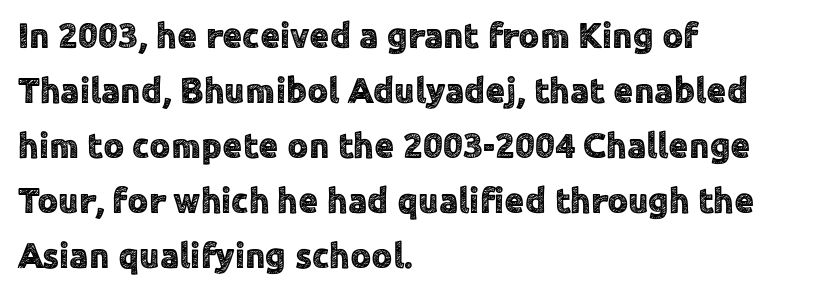
{"serif": "no", "italic": "no", "width": "normal", "x_height": "medium", "monospaced": "no", "underline": "no", "align": "left", "line_spacing": "normal", "line_spacing_ratio": 1.53, "letter_spacing": "normal", "letter_spacing_em": 0.0, "glyph_px": 36}
